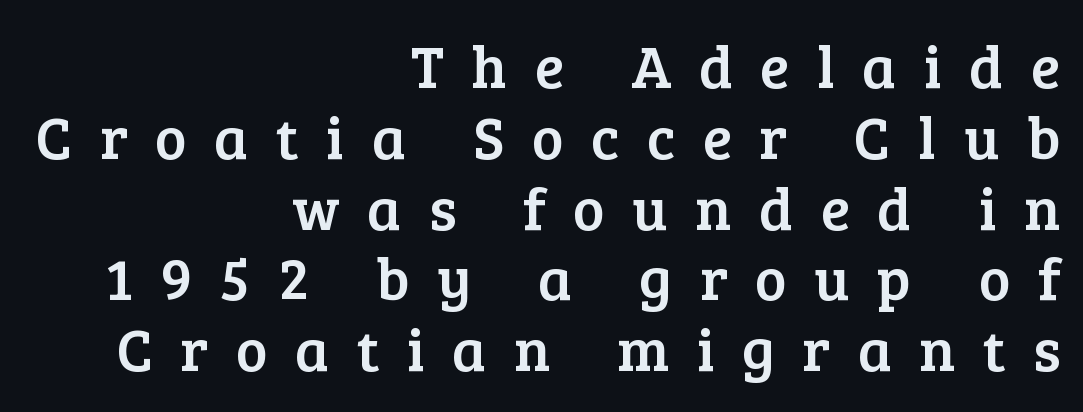
{"serif": "yes", "italic": "no", "width": "normal", "stroke_contrast": "low", "x_height": "medium", "monospaced": "no", "underline": "no", "align": "right", "line_spacing_ratio": 1.18, "letter_spacing": "wide", "letter_spacing_em": 0.46, "glyph_px": 60}
